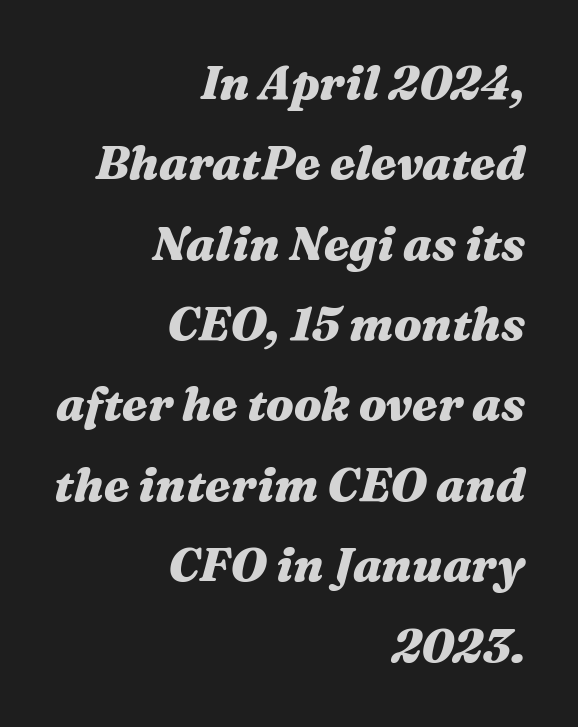
Q: Is the text bold? A: Yes.
Q: Is the text italic (slanted)? A: Yes, it leans right by about 16 degrees.
Q: Is the text underlined? A: No.
Q: How is the paragraph aligned? A: Right-aligned.
Q: Is the spacing between letters normal or unusually wide? A: Normal.
Q: Width (condensed, normal, or wide)? A: Wide.
Q: Stroke contrast? A: Medium.
Q: x-height? A: Medium.
Q: Monospaced? A: No.
